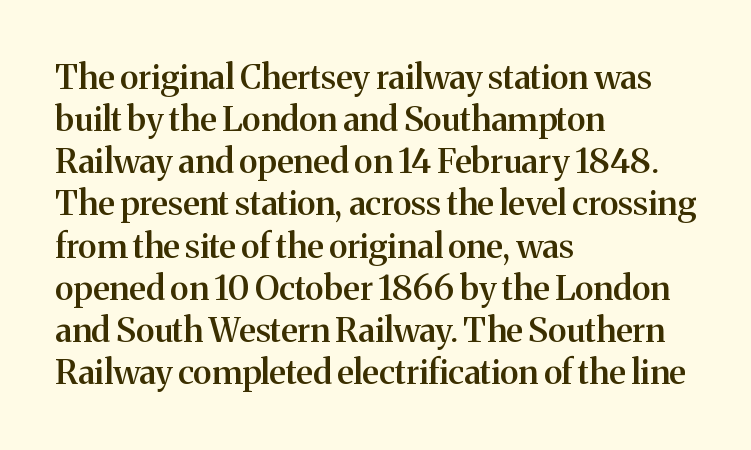
Designer's note — italics off, roman on. Nothing unusual about the tracking: characters are spaced as the font intends. The text was rendered using a seriffed face with decorative stroke endings. Line beginnings align vertically; line endings do not. A semibold gives these letters moderate extra thickness, short of bold.
